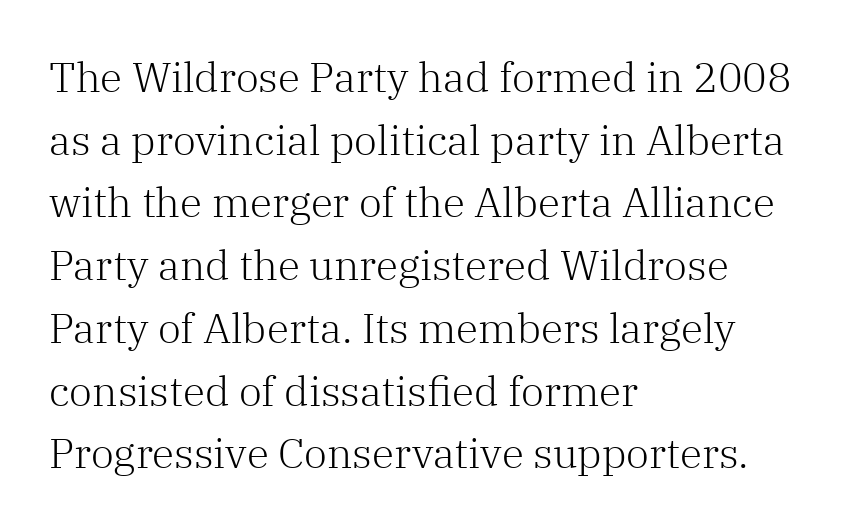
Q: Is the text bold? A: No.
Q: Is the text italic (slanted)? A: No, it is upright.
Q: Is the typeface a serif or a sans-serif typeface? A: Serif.
Q: Is the text underlined? A: No.
Q: How is the paragraph aligned? A: Left-aligned.
Q: Is the spacing between letters normal or unusually wide? A: Normal.
Q: Is the spacing between lines tight, normal or loose? A: Normal.
Q: Width (condensed, normal, or wide)? A: Normal.
Q: Stroke contrast? A: Low.
Q: x-height? A: Medium.
Q: Monospaced? A: No.
